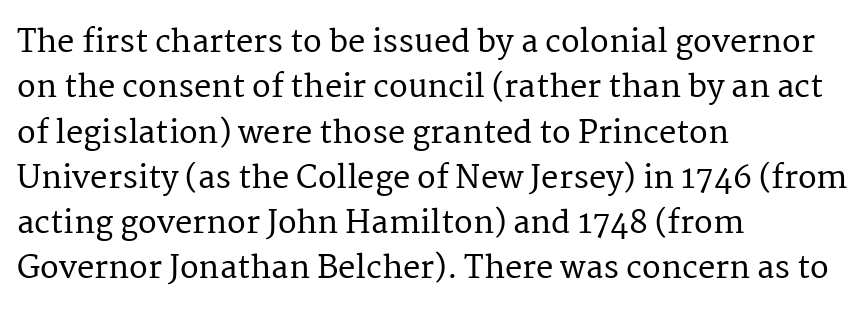
Letter spacing: default. Visually the block forms a straight wall on the left and a jagged coastline on the right. The rows are spaced the way most documents space them. Designer's note — italics off, roman on. Each row of text sits above clean, open space.
